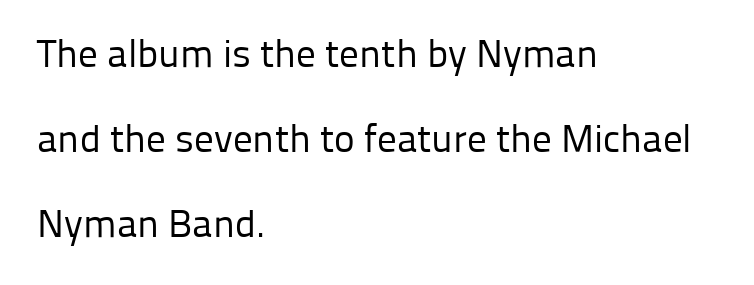
{"serif": "no", "italic": "no", "bold": "no", "weight": "regular", "width": "normal", "stroke_contrast": "low", "x_height": "medium", "monospaced": "no", "underline": "no", "align": "left", "line_spacing": "loose", "line_spacing_ratio": 2.18, "letter_spacing": "normal", "letter_spacing_em": 0.0, "glyph_px": 39}
